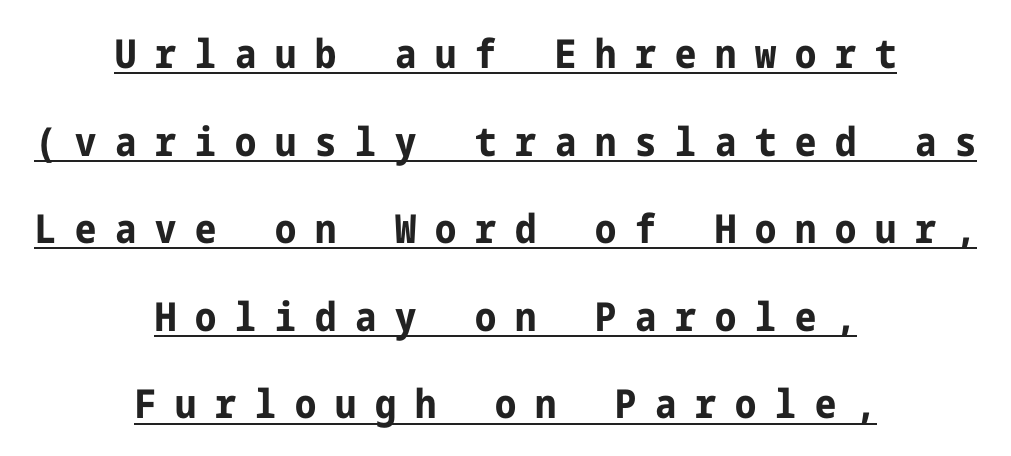
Q: Is the text bold? A: Yes.
Q: Is the text italic (slanted)? A: No, it is upright.
Q: Is the typeface a serif or a sans-serif typeface? A: Sans-serif.
Q: Is the text underlined? A: Yes.
Q: How is the paragraph aligned? A: Centered.
Q: Is the spacing between letters normal or unusually wide? A: Unusually wide.
Q: Is the spacing between lines tight, normal or loose? A: Loose.
Q: Width (condensed, normal, or wide)? A: Condensed.
Q: Stroke contrast? A: Low.
Q: x-height? A: Medium.
